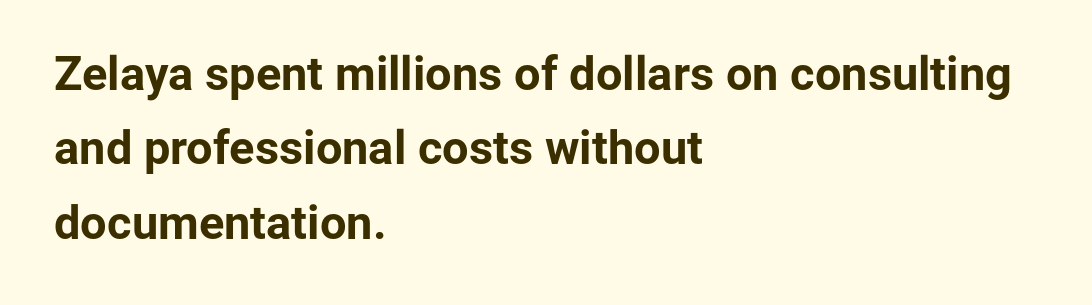
Letter spacing: default. This rendering features lettering with no underline. The lettering holds an erect, upright posture throughout. The designer left line spacing at the default.
